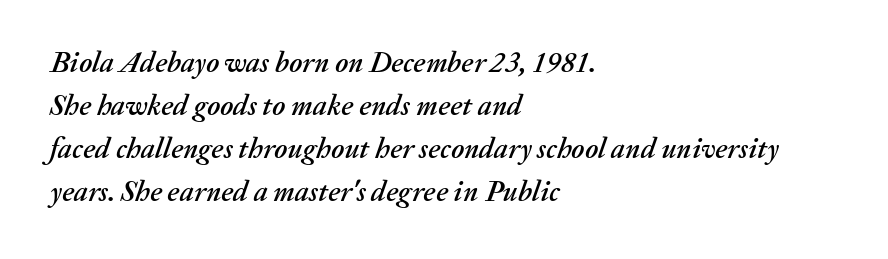
The image shows 29 px text type, italic (leaning right); set left-aligned, normal line spacing (1.48x), normal letter spacing, not underlined; medium stroke contrast and a medium x-height.
